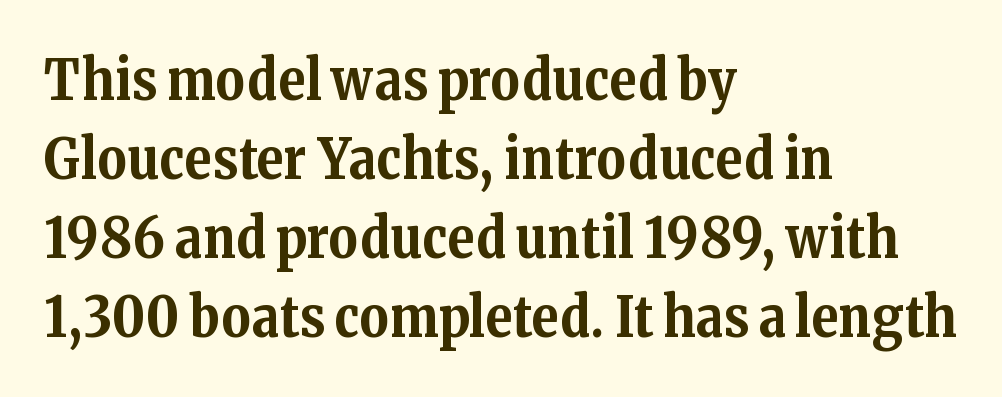
The image shows 56 px bold serif type, upright; set left-aligned, normal line spacing (1.41x), normal letter spacing, not underlined; medium stroke contrast and a medium x-height.
